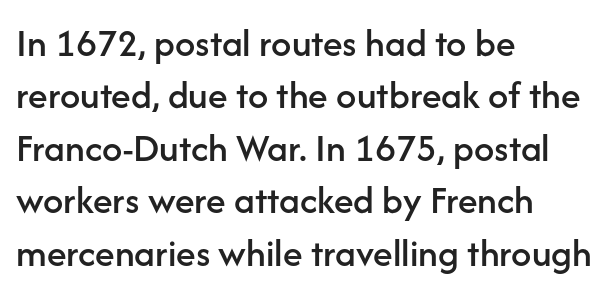
In terms of leading, this rendering sits right in the middle. Students, note that the glyphs here touch the page at normal intervals. Decoration check: the copy has no underline. The characters display no serif detailing; their extremities are plain.
